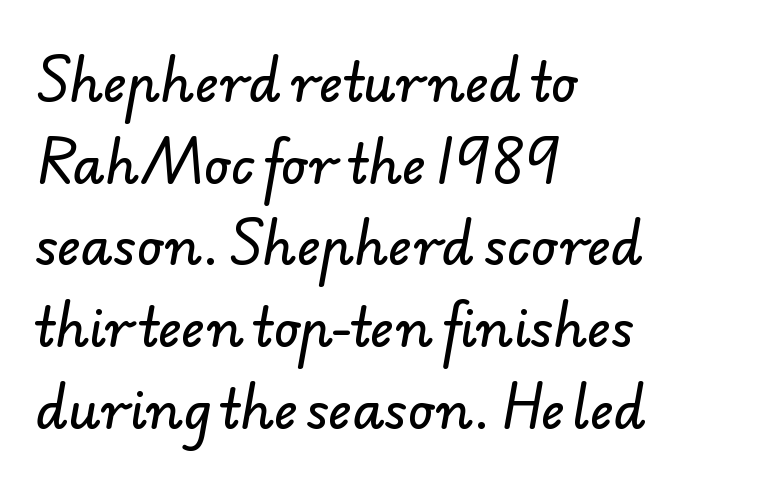
Q: Is the typeface a serif or a sans-serif typeface? A: Sans-serif.
Q: Is the text underlined? A: No.
Q: How is the paragraph aligned? A: Left-aligned.
Q: Is the spacing between letters normal or unusually wide? A: Normal.
Q: Is the spacing between lines tight, normal or loose? A: Normal.
Q: Width (condensed, normal, or wide)? A: Normal.
Q: Stroke contrast? A: Low.
Q: x-height? A: Small.
Q: Monospaced? A: No.
